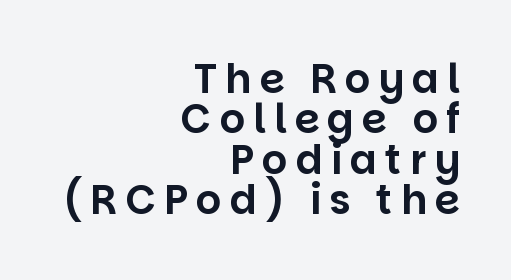
The designer went with a sans here, leaving each stem footless. This sample has the flowing, uneven cadence of proportional lettering. The strip under each line holds only bare page. Ascenders rise straight up at ninety degrees. Characters follow at a spacing far wider than the type designer built in. The lines are packed closely together with very little leading.
